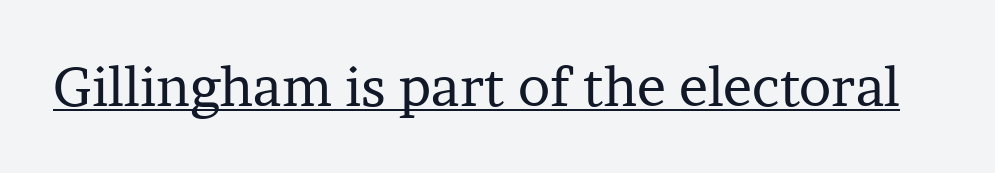
The image shows 54 px regular-weight serif type, upright; set normal letter spacing, underlined; low stroke contrast and a medium x-height.
